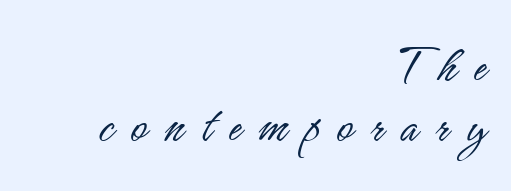
The image shows 55 px light, condensed sans-serif type; set right-aligned, tight line spacing (1.09x), unusually wide letter spacing (+0.31 em), not underlined; low stroke contrast and a small x-height.
